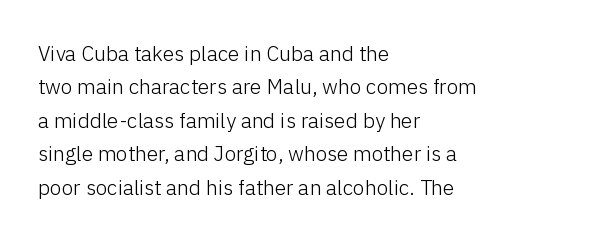
How would I describe the line gaps? Plain and ordinary. Weight: in the light-to-regular range. The type is set solid horizontally, with unmodified tracking. The lines are quadded left.
